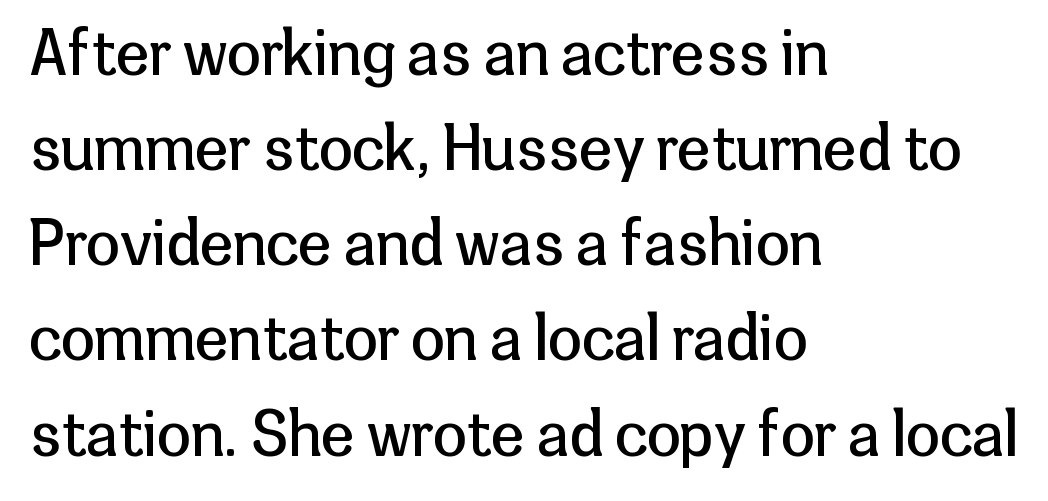
Q: Is the text bold? A: No.
Q: Is the text italic (slanted)? A: No, it is upright.
Q: Is the typeface a serif or a sans-serif typeface? A: Sans-serif.
Q: Is the text underlined? A: No.
Q: How is the paragraph aligned? A: Left-aligned.
Q: Is the spacing between letters normal or unusually wide? A: Normal.
Q: Is the spacing between lines tight, normal or loose? A: Normal.
Q: Width (condensed, normal, or wide)? A: Normal.
Q: Stroke contrast? A: Low.
Q: x-height? A: Medium.
Q: Monospaced? A: No.
